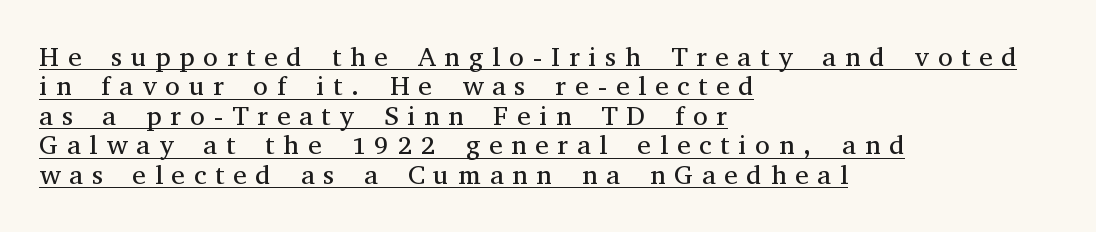
The letters are spread apart with noticeably loose tracking. This sample trades vertical openness for compactness between lines. No extra ink here — the face is not bold. Every word sits above its own underline.
